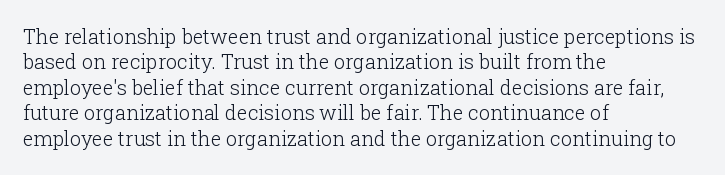
Q: Is the text bold? A: No.
Q: Is the text italic (slanted)? A: No, it is upright.
Q: Is the text underlined? A: No.
Q: How is the paragraph aligned? A: Left-aligned.
Q: Is the spacing between letters normal or unusually wide? A: Normal.
Q: Is the spacing between lines tight, normal or loose? A: Normal.
